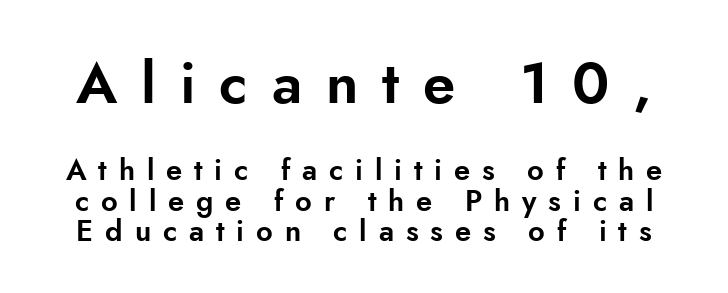
The characters display no serif detailing; their extremities are plain. Display-style spreading of the glyphs; the letterfit is very open. Think of a printed novel: that variable character pitch is what you see here. Leading is clearly below the norm, producing a dense column. The first block has been scaled up relative to the second.
